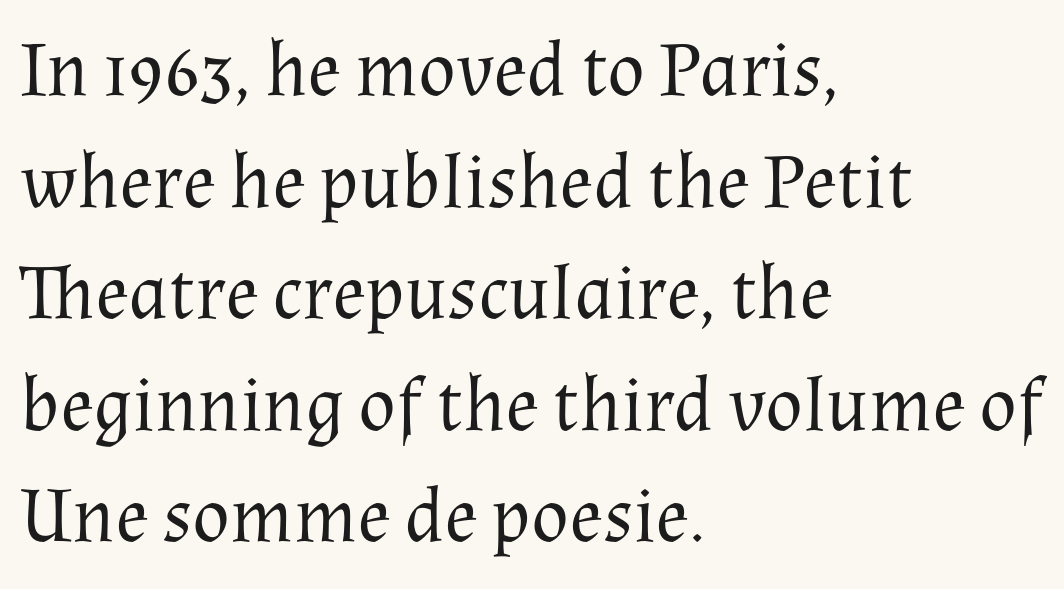
The image shows 78 px regular-weight serif type, upright; set left-aligned, normal line spacing (1.43x), normal letter spacing, not underlined; medium stroke contrast and a medium x-height.
